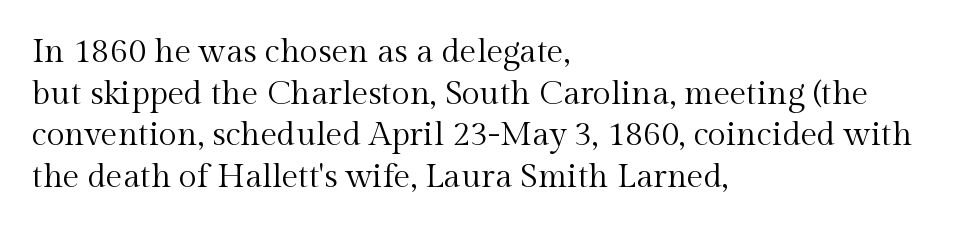
The image shows 33 px regular-weight serif type, upright; set left-aligned, normal line spacing (1.26x), normal letter spacing, not underlined; a medium x-height.
